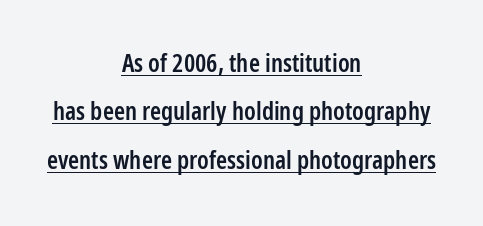
The image shows 25 px text type, upright; set centered, loose line spacing (1.94x), normal letter spacing, underlined.
